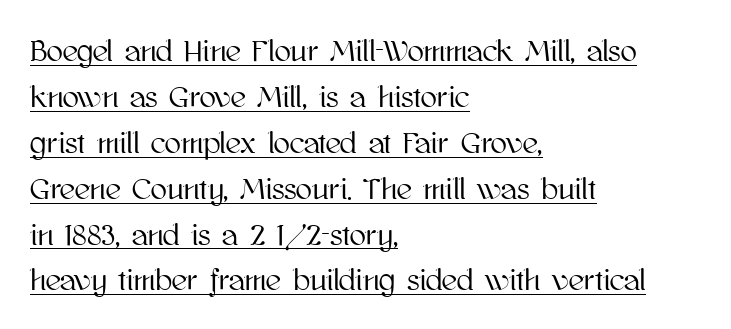
The string is rendered with underlining switched on. In terms of leading, this rendering sits right in the middle. Line starts are locked; line ends wander. Character widths vary here, with narrow letters taking less room than wide ones. Honestly, the letter spacing is just normal — you wouldn't notice it. No italicization has been applied; the sample stays upright.
